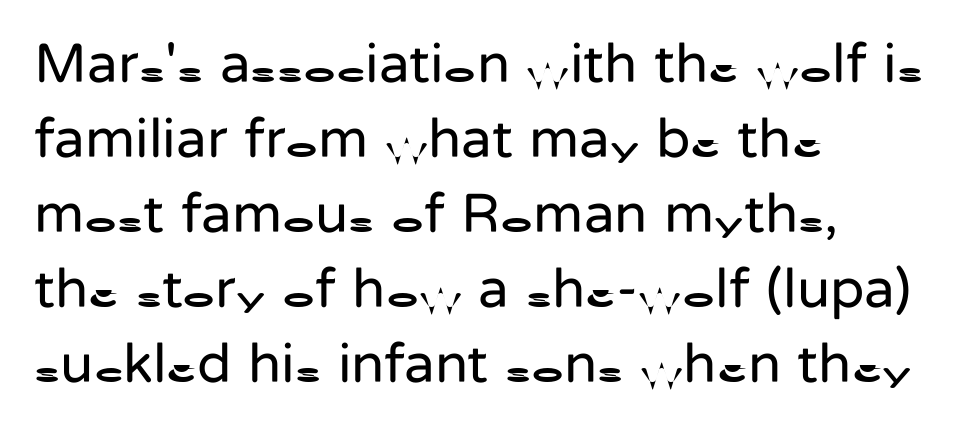
Q: Is the text bold? A: No.
Q: Is the text italic (slanted)? A: No, it is upright.
Q: Is the typeface a serif or a sans-serif typeface? A: Sans-serif.
Q: Is the text underlined? A: No.
Q: How is the paragraph aligned? A: Left-aligned.
Q: Is the spacing between letters normal or unusually wide? A: Normal.
Q: Is the spacing between lines tight, normal or loose? A: Normal.
Q: Width (condensed, normal, or wide)? A: Normal.
Q: Stroke contrast? A: Low.
Q: x-height? A: Medium.
Q: Monospaced? A: No.
